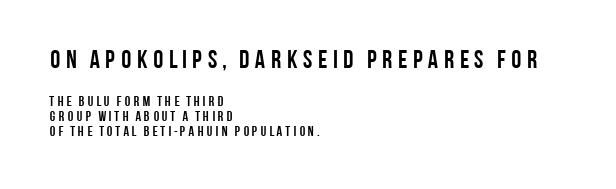
The image shows 25 px bold type, upright; set left-aligned, tight line spacing (1.05x), not underlined; the first (top) block is 1.79x larger.
